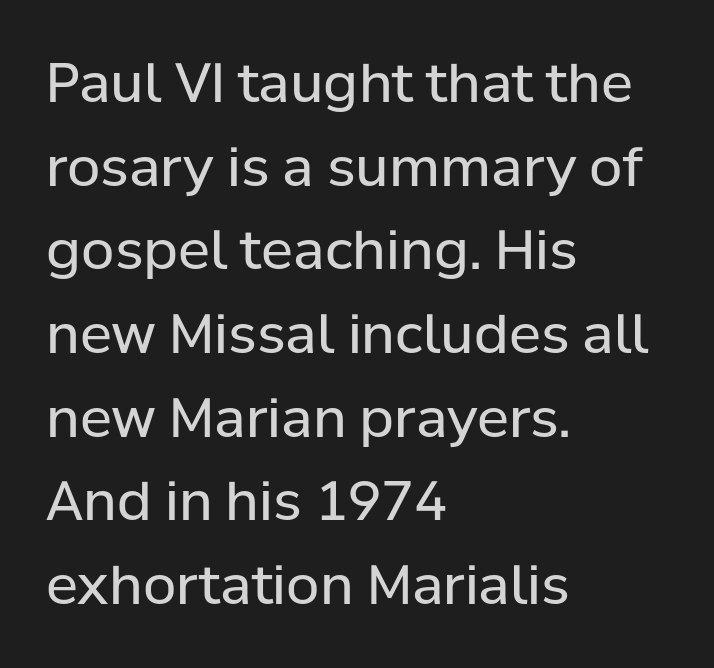
{"serif": "no", "italic": "no", "bold": "no", "weight": "regular", "width": "normal", "stroke_contrast": "low", "x_height": "medium", "monospaced": "no", "underline": "no", "align": "left", "line_spacing": "normal", "line_spacing_ratio": 1.55, "letter_spacing": "normal", "letter_spacing_em": 0.0, "glyph_px": 54}
